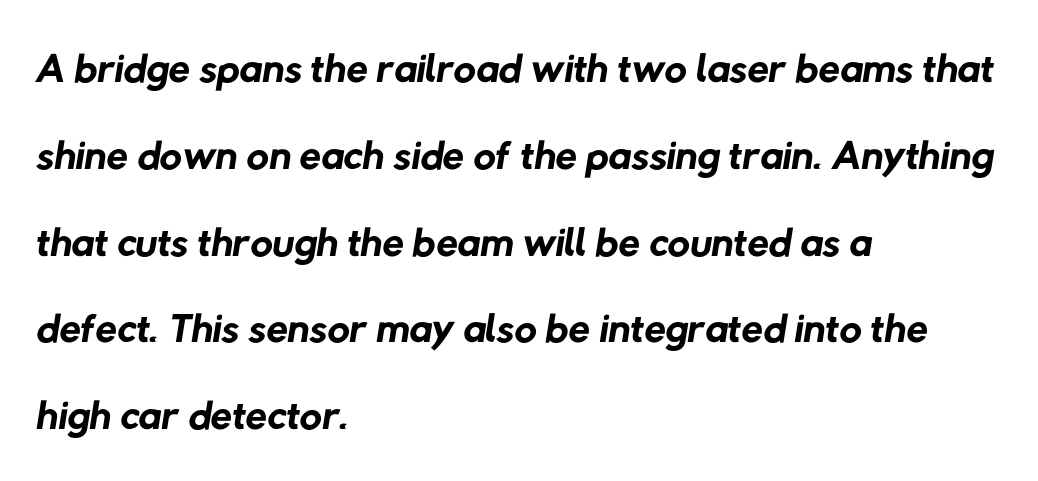
Q: Is the text bold? A: No.
Q: Is the typeface a serif or a sans-serif typeface? A: Sans-serif.
Q: Is the text underlined? A: No.
Q: How is the paragraph aligned? A: Left-aligned.
Q: Is the spacing between letters normal or unusually wide? A: Normal.
Q: Is the spacing between lines tight, normal or loose? A: Normal.
Q: Width (condensed, normal, or wide)? A: Normal.
Q: Stroke contrast? A: Low.
Q: x-height? A: Medium.
Q: Monospaced? A: No.
